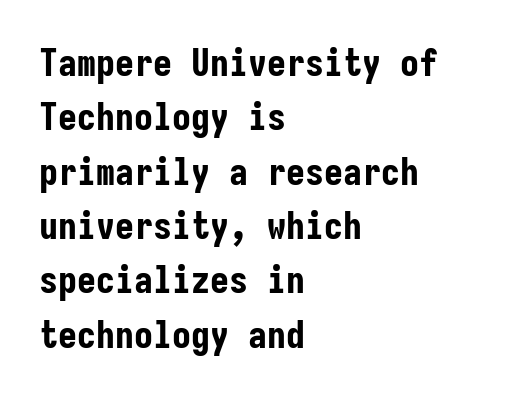
Q: Is the text bold? A: Yes.
Q: Is the text italic (slanted)? A: No, it is upright.
Q: Is the typeface a serif or a sans-serif typeface? A: Sans-serif.
Q: Is the text underlined? A: No.
Q: How is the paragraph aligned? A: Left-aligned.
Q: Is the spacing between letters normal or unusually wide? A: Normal.
Q: Is the spacing between lines tight, normal or loose? A: Normal.
Q: Width (condensed, normal, or wide)? A: Condensed.
Q: Stroke contrast? A: Low.
Q: x-height? A: Medium.
Q: Monospaced? A: Yes.
